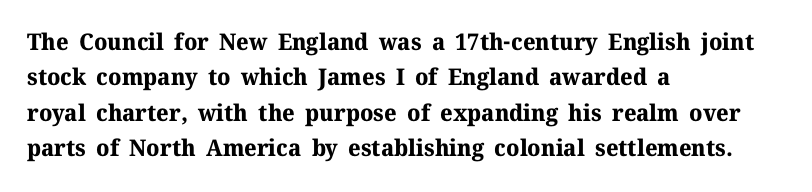
Q: Is the text bold? A: Yes.
Q: Is the text italic (slanted)? A: No, it is upright.
Q: Is the text underlined? A: No.
Q: How is the paragraph aligned? A: Left-aligned.
Q: Is the spacing between letters normal or unusually wide? A: Normal.
Q: Is the spacing between lines tight, normal or loose? A: Normal.
